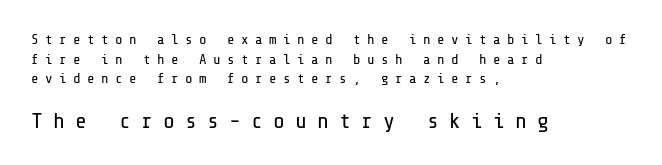
Reading down the block, your eye returns to a fixed left position each line. A quiet, ordinary-to-light weight characterises the typeface. Summary of vertical rhythm: regular, with standard interline spacing. Display-style spreading of the glyphs; the letterfit is very open. Does the lettering tilt? It doesn't — this is upright.
